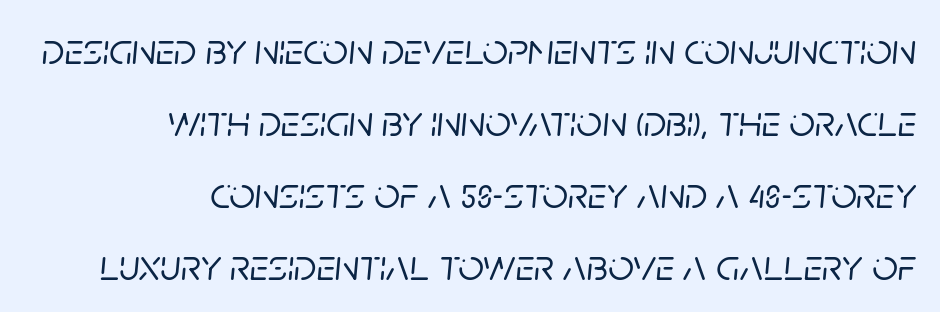
{"italic": "yes", "lean": "right", "slant_degrees": 5, "width": "normal", "stroke_contrast": "low", "x_height": "large", "monospaced": "no", "underline": "no", "align": "right", "line_spacing": "normal", "line_spacing_ratio": 1.6, "letter_spacing": "normal", "letter_spacing_em": 0.0, "glyph_px": 45}
